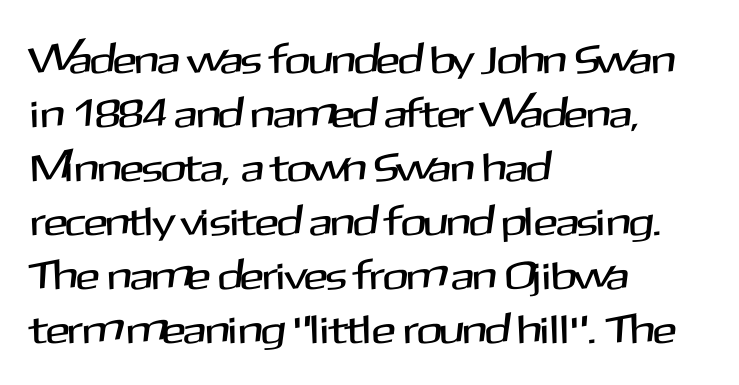
{"serif": "no", "italic": "no", "width": "normal", "stroke_contrast": "medium", "x_height": "medium", "monospaced": "no", "underline": "no", "align": "left", "line_spacing": "normal", "line_spacing_ratio": 1.35, "letter_spacing": "normal", "letter_spacing_em": 0.0, "glyph_px": 40}
